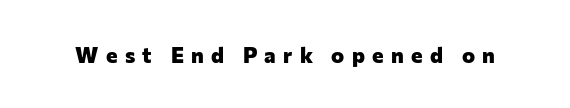
In terms of letterspacing, this is a distinctly airy, spread setting. Compared with an ordinary text face, these strokes are far heavier — a full bold. Decoration check: the copy has no underline. The letters stand straight up with perfectly vertical stems.
